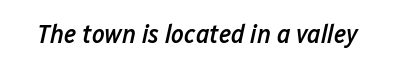
Q: Is the text bold? A: Semi-bold.
Q: Is the text italic (slanted)? A: Yes, it leans right by about 12 degrees.
Q: Is the text underlined? A: No.
Q: Is the spacing between letters normal or unusually wide? A: Normal.
